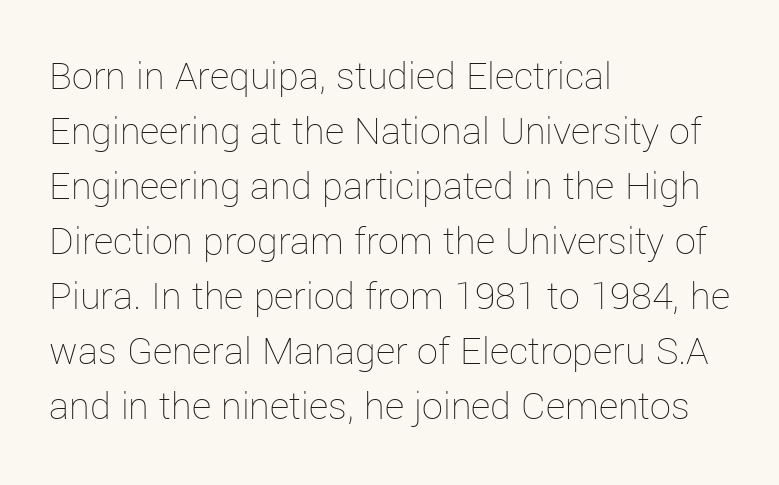
Q: Is the text bold? A: No.
Q: Is the text italic (slanted)? A: No, it is upright.
Q: Is the text underlined? A: No.
Q: How is the paragraph aligned? A: Left-aligned.
Q: Is the spacing between letters normal or unusually wide? A: Normal.
Q: Is the spacing between lines tight, normal or loose? A: Normal.
Q: Width (condensed, normal, or wide)? A: Normal.
Q: Stroke contrast? A: Low.
Q: x-height? A: Medium.
Q: Monospaced? A: No.
